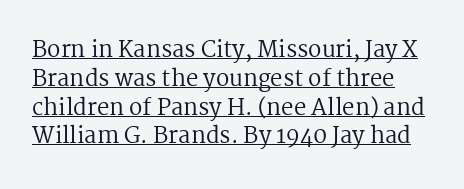
Q: Is the text bold? A: No.
Q: Is the text italic (slanted)? A: No, it is upright.
Q: Is the text underlined? A: Yes.
Q: Is the spacing between letters normal or unusually wide? A: Normal.
Q: Is the spacing between lines tight, normal or loose? A: Normal.
